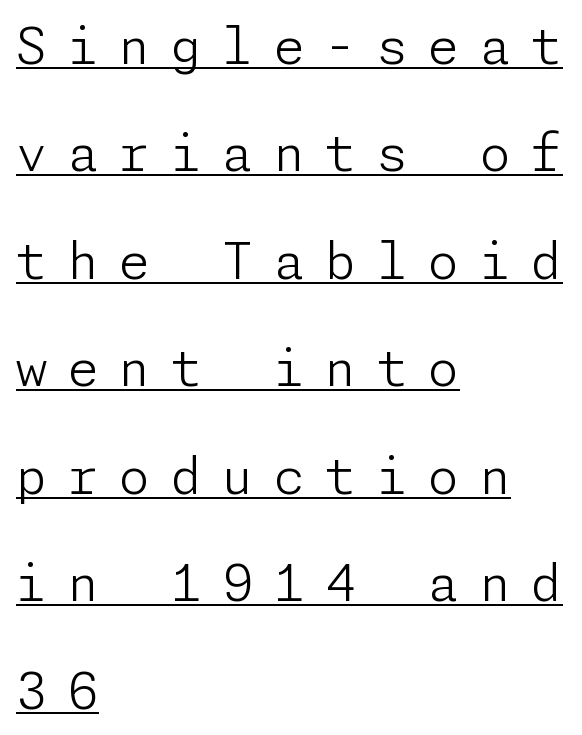
Q: Is the text bold? A: No.
Q: Is the text italic (slanted)? A: No, it is upright.
Q: Is the typeface a serif or a sans-serif typeface? A: Sans-serif.
Q: Is the text underlined? A: Yes.
Q: How is the paragraph aligned? A: Left-aligned.
Q: Is the spacing between letters normal or unusually wide? A: Unusually wide.
Q: Is the spacing between lines tight, normal or loose? A: Loose.
Q: Width (condensed, normal, or wide)? A: Normal.
Q: Stroke contrast? A: Low.
Q: x-height? A: Medium.
